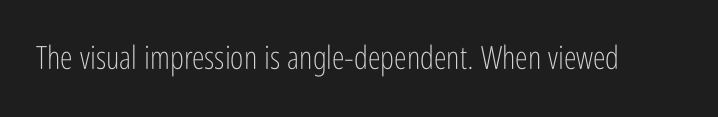
Descender tails drop into unmarked territory. Font category for this specimen: sans-serif. If you drew a line through each stem, it would be perfectly vertical. Nothing unusual about the tracking: characters are spaced as the font intends.
